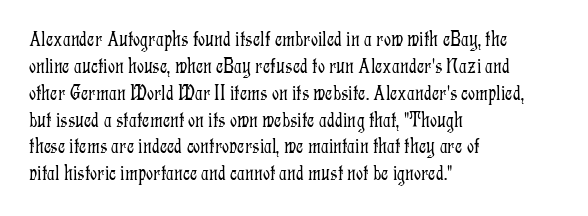
{"italic": "no", "bold": "no", "underline": "no", "align": "left", "line_spacing_ratio": 1.22, "letter_spacing": "normal", "letter_spacing_em": 0.0, "glyph_px": 22}
